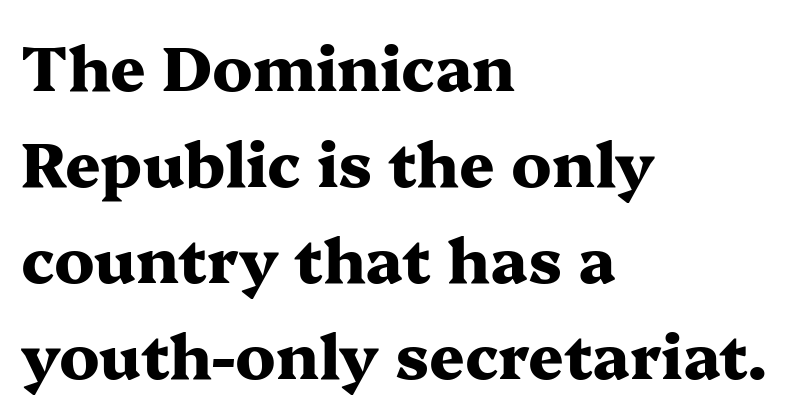
Here the designer chose a conventional face with non-uniform glyph widths. Honestly, the letter spacing is just normal — you wouldn't notice it. Is there any slant? The stems are plumb. Short and long lines alike share a common starting point at left. Check under the words: just untouched page.
